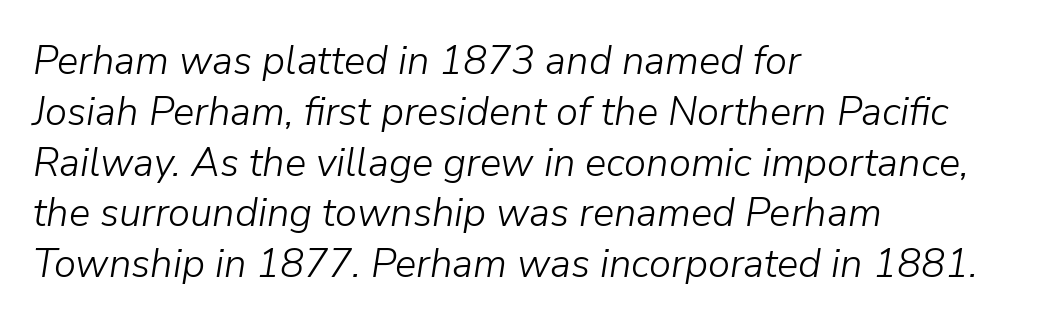
{"italic": "yes", "lean": "right", "slant_degrees": 9, "bold": "no", "weight": "light", "width": "normal", "stroke_contrast": "low", "x_height": "medium", "monospaced": "no", "underline": "no", "align": "left", "line_spacing": "normal", "line_spacing_ratio": 1.27, "letter_spacing": "normal", "letter_spacing_em": 0.0, "glyph_px": 40}
